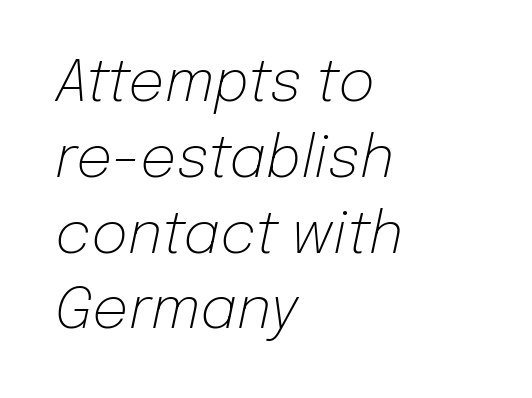
{"italic": "yes", "lean": "right", "slant_degrees": 12, "bold": "no", "weight": "light", "width": "normal", "stroke_contrast": "low", "x_height": "medium", "monospaced": "no", "underline": "no", "align": "left", "line_spacing": "normal", "line_spacing_ratio": 1.33, "letter_spacing": "normal", "letter_spacing_em": 0.0, "glyph_px": 57}
